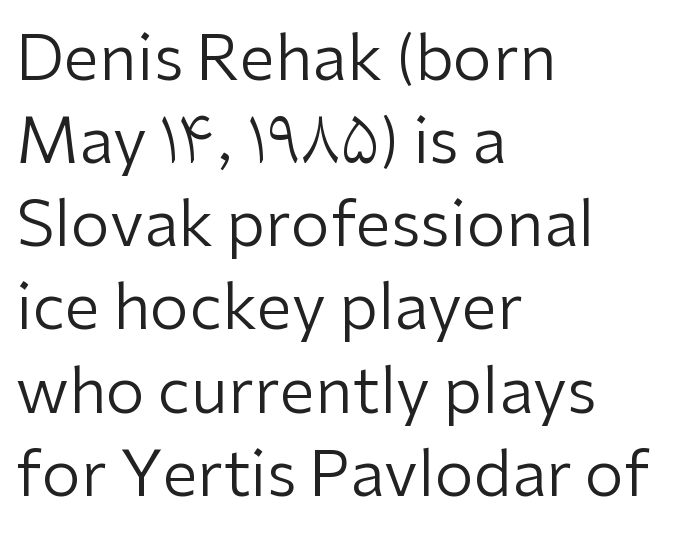
Teacher's note: observe the even left margin — that is flush-left alignment. A roman cut, with each character standing at attention. Just letters on the line, the space beneath them empty. Letter spacing: default.
